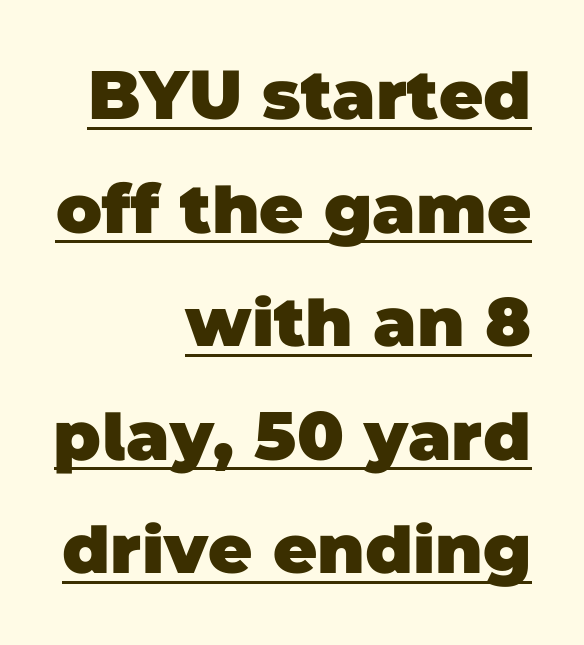
{"serif": "no", "bold": "yes", "weight": "heavy", "width": "normal", "stroke_contrast": "low", "x_height": "large", "monospaced": "no", "underline": "yes", "align": "right", "line_spacing": "normal", "line_spacing_ratio": 1.67, "letter_spacing": "normal", "letter_spacing_em": 0.0, "glyph_px": 68}
